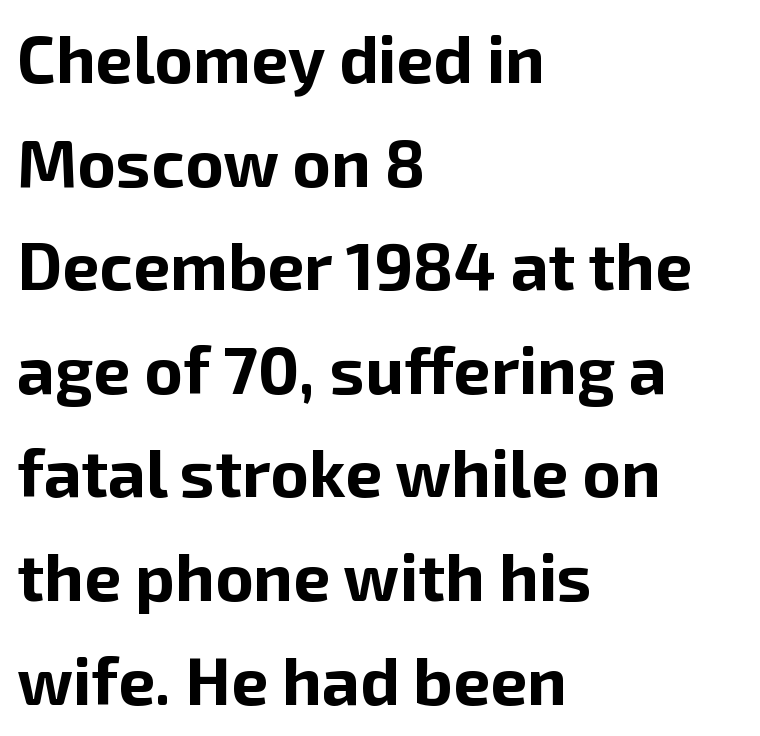
Reading down the block, your eye returns to a fixed left position each line. A full-strength bold gives these letters their thick strokes. Anything drawn beneath the words? Only blank space. Standard letterfit; no display-style spreading of the glyphs. Ordinary non-slanted type is in use. Unlike a traditional serif, this face leaves its strokes unadorned.
